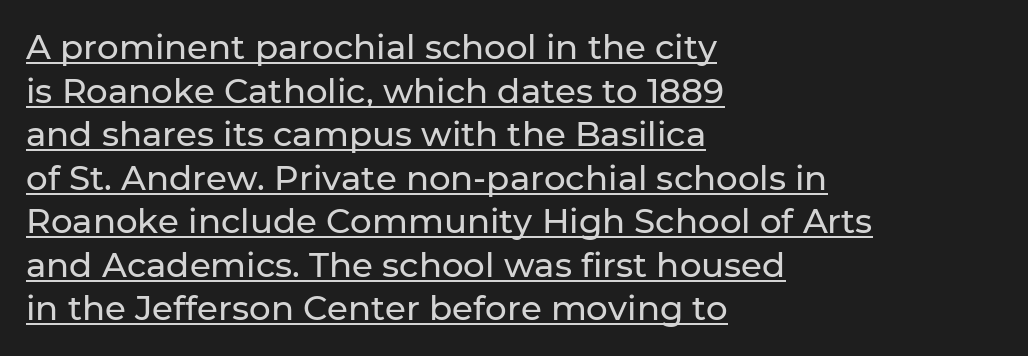
The image shows 34 px sans-serif type, upright; set left-aligned, normal line spacing (1.28x), normal letter spacing, underlined; low stroke contrast and a medium x-height.
